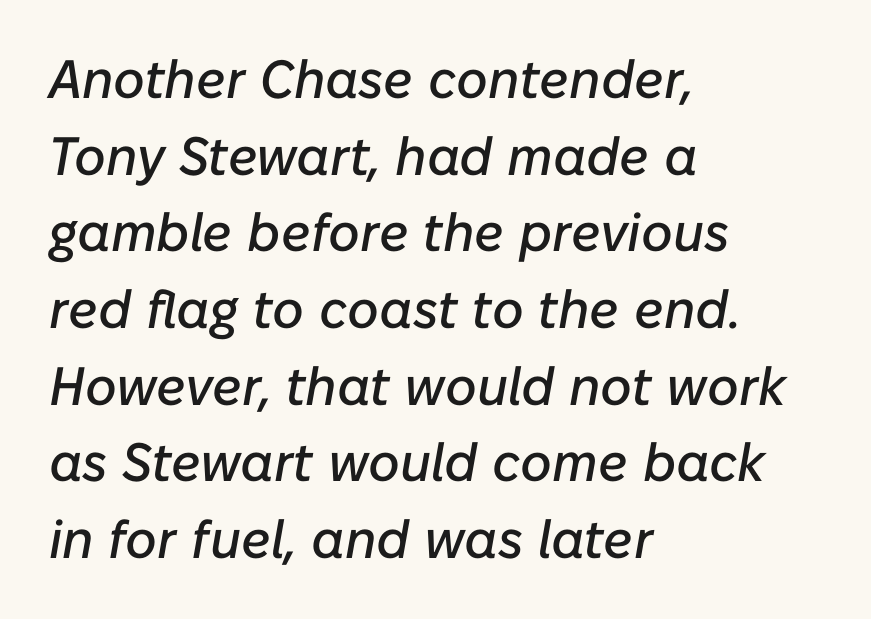
Q: Is the text italic (slanted)? A: Yes, it leans right by about 10 degrees.
Q: Is the text underlined? A: No.
Q: How is the paragraph aligned? A: Left-aligned.
Q: Is the spacing between letters normal or unusually wide? A: Normal.
Q: Is the spacing between lines tight, normal or loose? A: Normal.
Q: Width (condensed, normal, or wide)? A: Normal.
Q: Stroke contrast? A: Low.
Q: x-height? A: Medium.
Q: Monospaced? A: No.
